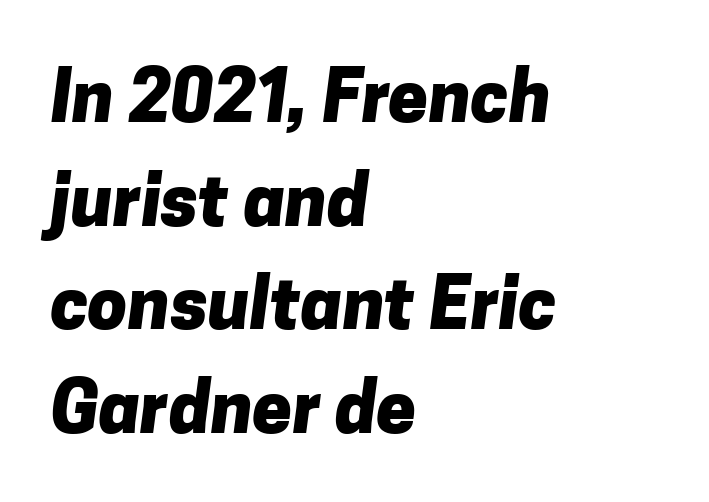
The image shows 71 px heavy sans-serif type; set left-aligned, normal line spacing (1.46x), normal letter spacing, not underlined; low stroke contrast and a medium x-height.
